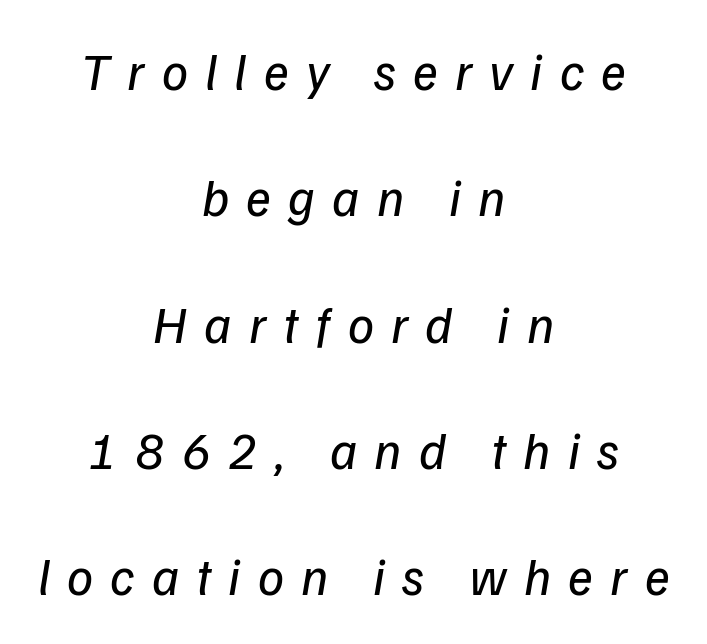
Q: Is the text bold? A: No.
Q: Is the text italic (slanted)? A: Yes, it leans right by about 9 degrees.
Q: Is the text underlined? A: No.
Q: How is the paragraph aligned? A: Centered.
Q: Is the spacing between letters normal or unusually wide? A: Unusually wide.
Q: Is the spacing between lines tight, normal or loose? A: Loose.
Q: Width (condensed, normal, or wide)? A: Normal.
Q: Stroke contrast? A: Low.
Q: x-height? A: Medium.
Q: Monospaced? A: No.
